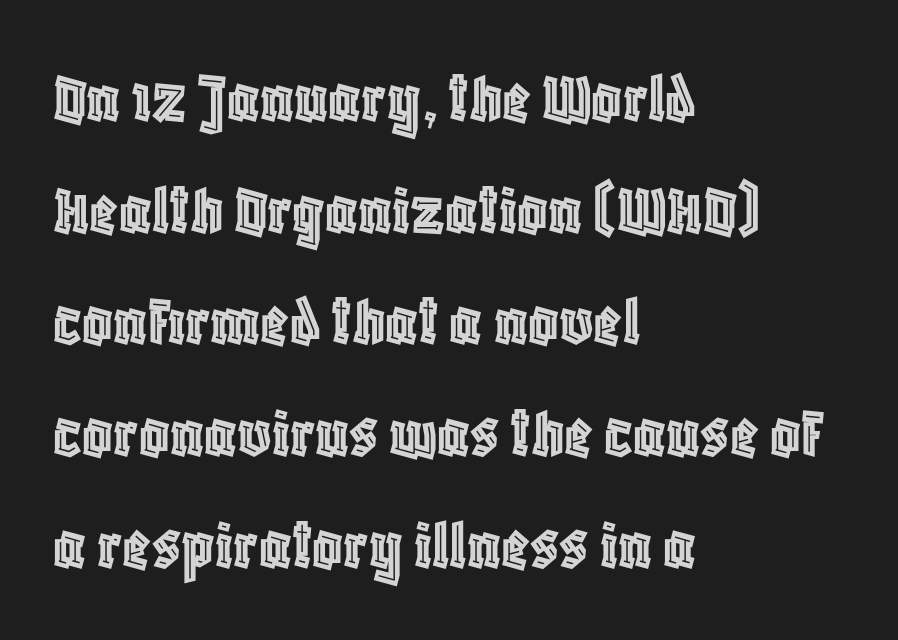
Q: Is the text italic (slanted)? A: No, it is upright.
Q: Is the text underlined? A: No.
Q: How is the paragraph aligned? A: Left-aligned.
Q: Is the spacing between letters normal or unusually wide? A: Normal.
Q: Is the spacing between lines tight, normal or loose? A: Normal.
Q: Width (condensed, normal, or wide)? A: Condensed.
Q: x-height? A: Large.
Q: Monospaced? A: No.
